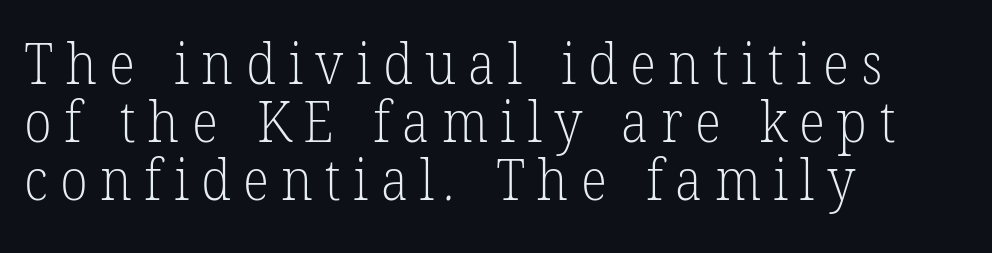
Q: Is the text bold? A: No.
Q: Is the typeface a serif or a sans-serif typeface? A: Serif.
Q: Is the text underlined? A: No.
Q: How is the paragraph aligned? A: Left-aligned.
Q: Is the spacing between letters normal or unusually wide? A: Unusually wide.
Q: Is the spacing between lines tight, normal or loose? A: Tight.
Q: Width (condensed, normal, or wide)? A: Normal.
Q: Stroke contrast? A: Low.
Q: x-height? A: Medium.
Q: Monospaced? A: No.
